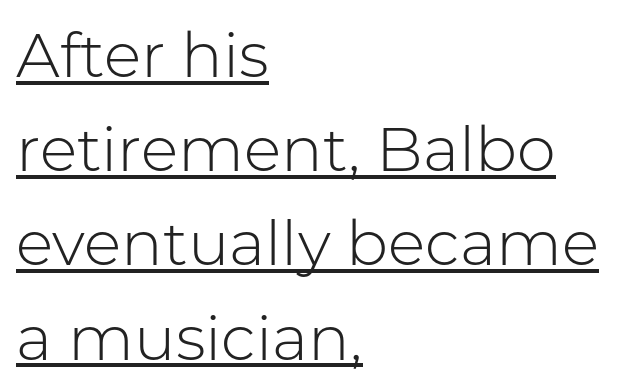
Q: Is the text bold? A: No.
Q: Is the text italic (slanted)? A: No, it is upright.
Q: Is the typeface a serif or a sans-serif typeface? A: Sans-serif.
Q: Is the text underlined? A: Yes.
Q: How is the paragraph aligned? A: Left-aligned.
Q: Is the spacing between letters normal or unusually wide? A: Normal.
Q: Is the spacing between lines tight, normal or loose? A: Normal.
Q: Width (condensed, normal, or wide)? A: Normal.
Q: Stroke contrast? A: Low.
Q: x-height? A: Medium.
Q: Monospaced? A: No.
